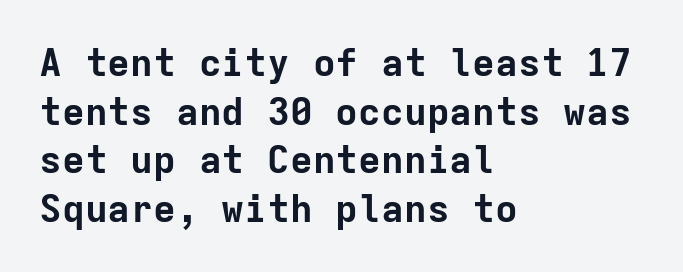
Q: Is the text bold? A: Yes.
Q: Is the text italic (slanted)? A: No, it is upright.
Q: Is the typeface a serif or a sans-serif typeface? A: Sans-serif.
Q: Is the text underlined? A: No.
Q: How is the paragraph aligned? A: Left-aligned.
Q: Is the spacing between letters normal or unusually wide? A: Normal.
Q: Is the spacing between lines tight, normal or loose? A: Normal.
Q: Width (condensed, normal, or wide)? A: Normal.
Q: Stroke contrast? A: Low.
Q: x-height? A: Medium.
Q: Monospaced? A: Yes.
